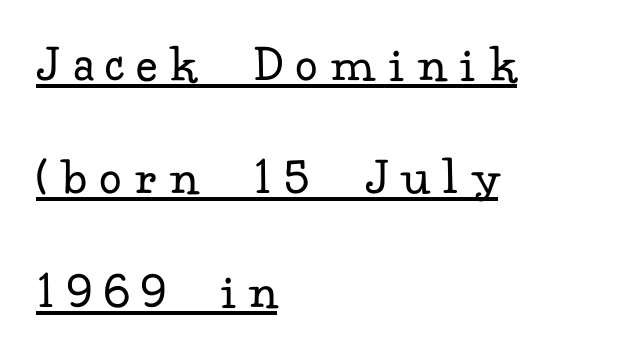
Q: Is the text bold? A: No.
Q: Is the text italic (slanted)? A: No, it is upright.
Q: Is the typeface a serif or a sans-serif typeface? A: Serif.
Q: Is the text underlined? A: Yes.
Q: How is the paragraph aligned? A: Left-aligned.
Q: Is the spacing between letters normal or unusually wide? A: Unusually wide.
Q: Is the spacing between lines tight, normal or loose? A: Loose.
Q: Width (condensed, normal, or wide)? A: Normal.
Q: Stroke contrast? A: Low.
Q: x-height? A: Small.
Q: Monospaced? A: No.
